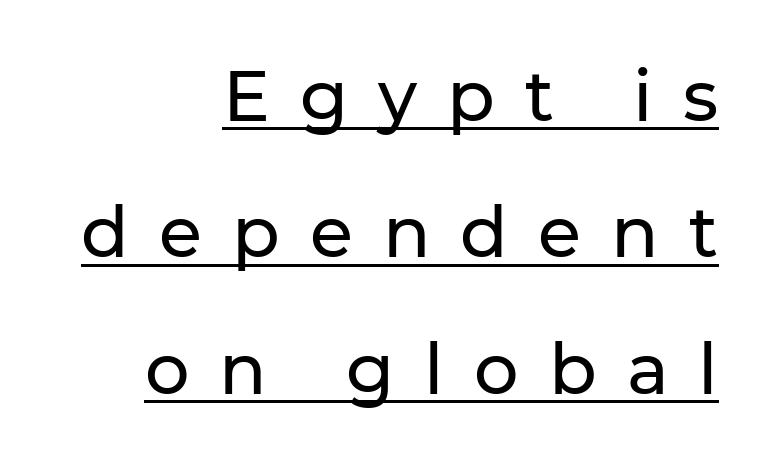
The image shows 70 px sans-serif type, upright; set right-aligned, loose line spacing (1.95x), unusually wide letter spacing (+0.43 em), underlined; low stroke contrast and a medium x-height.
